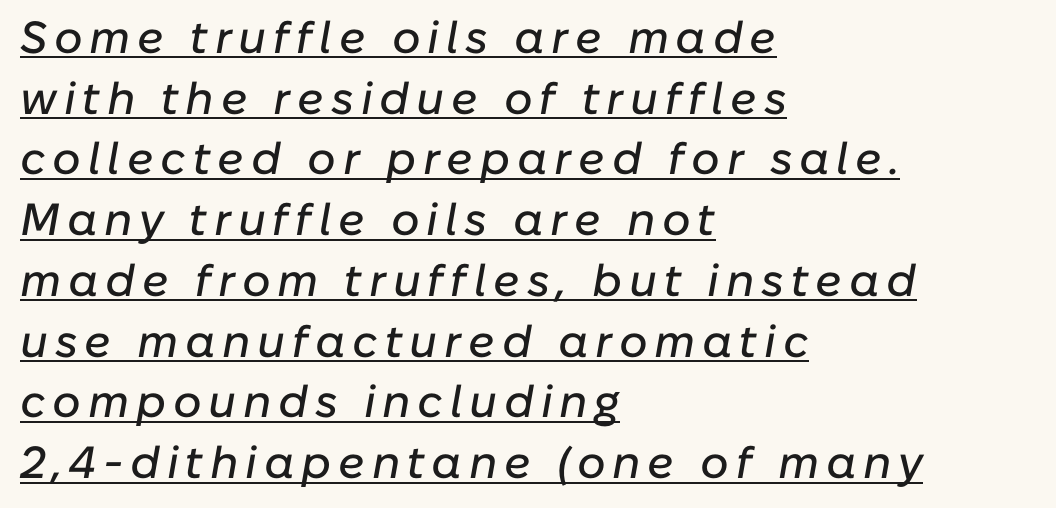
Q: Is the text italic (slanted)? A: Yes, it leans right by about 10 degrees.
Q: Is the text underlined? A: Yes.
Q: How is the paragraph aligned? A: Left-aligned.
Q: Is the spacing between lines tight, normal or loose? A: Normal.
Q: Width (condensed, normal, or wide)? A: Normal.
Q: Stroke contrast? A: Low.
Q: x-height? A: Medium.
Q: Monospaced? A: No.
